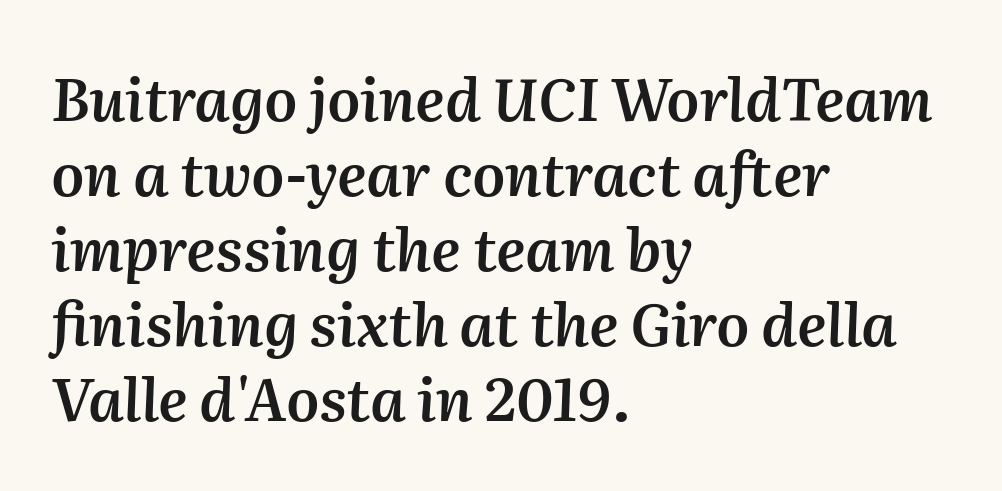
The image shows 59 px semibold type, italic (leaning right); set left-aligned, normal line spacing (1.27x), normal letter spacing, not underlined; medium stroke contrast and a medium x-height.
